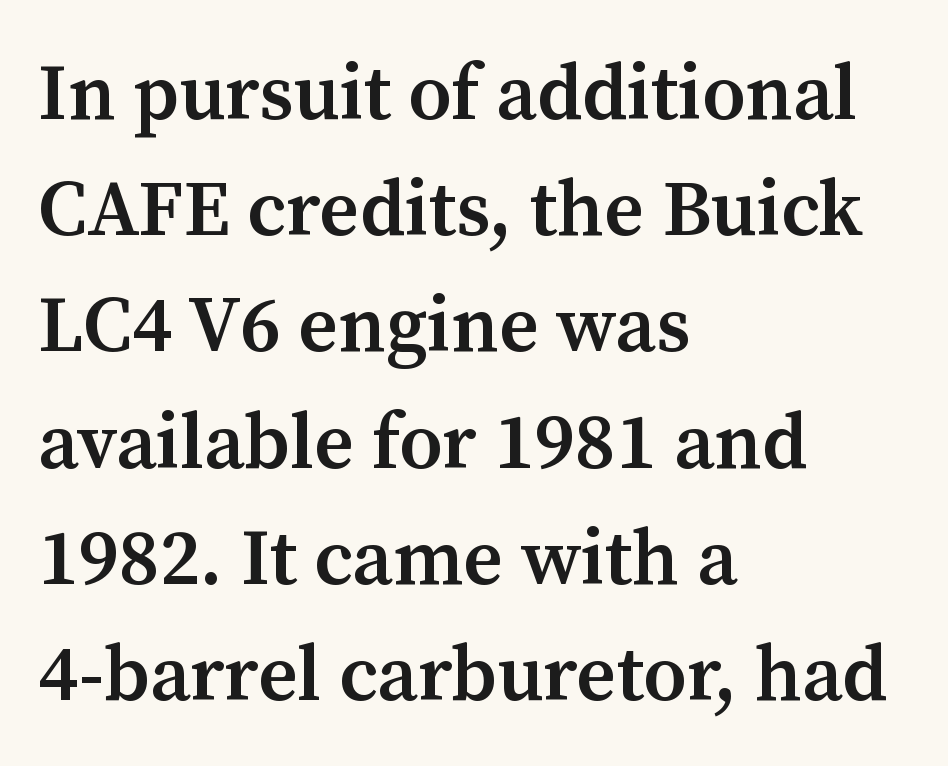
Q: Is the text bold? A: Semi-bold.
Q: Is the text italic (slanted)? A: No, it is upright.
Q: Is the typeface a serif or a sans-serif typeface? A: Serif.
Q: Is the text underlined? A: No.
Q: How is the paragraph aligned? A: Left-aligned.
Q: Is the spacing between letters normal or unusually wide? A: Normal.
Q: Is the spacing between lines tight, normal or loose? A: Normal.
Q: Width (condensed, normal, or wide)? A: Normal.
Q: Stroke contrast? A: Medium.
Q: x-height? A: Medium.
Q: Monospaced? A: No.
